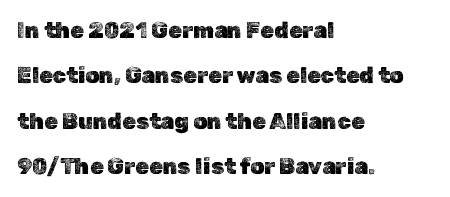
{"italic": "no", "underline": "no", "align": "left", "line_spacing": "loose", "line_spacing_ratio": 2.06, "letter_spacing": "normal", "letter_spacing_em": 0.0, "glyph_px": 22}
